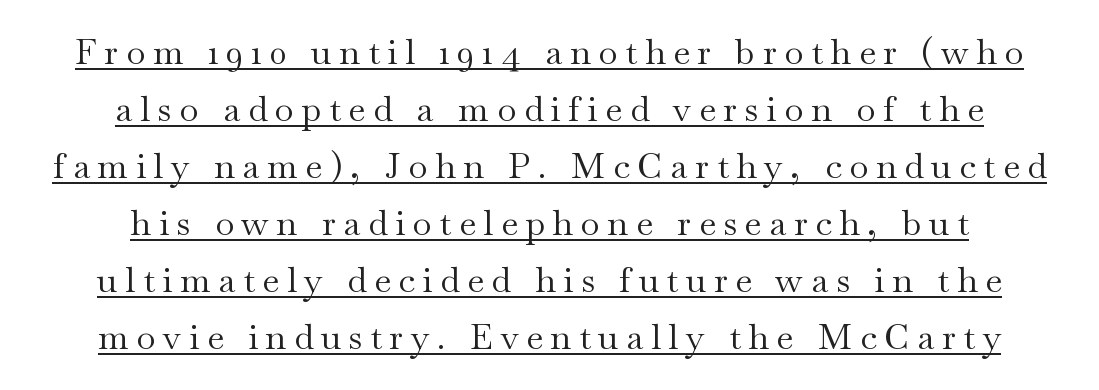
Q: Is the text bold? A: No.
Q: Is the text italic (slanted)? A: No, it is upright.
Q: Is the typeface a serif or a sans-serif typeface? A: Serif.
Q: Is the text underlined? A: Yes.
Q: How is the paragraph aligned? A: Centered.
Q: Is the spacing between letters normal or unusually wide? A: Unusually wide.
Q: Is the spacing between lines tight, normal or loose? A: Normal.
Q: Width (condensed, normal, or wide)? A: Wide.
Q: Stroke contrast? A: Medium.
Q: x-height? A: Small.
Q: Monospaced? A: No.
